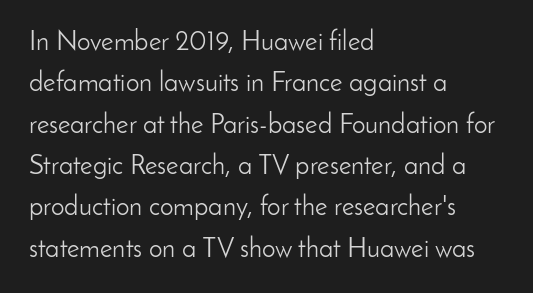
Q: Is the text bold? A: No.
Q: Is the text italic (slanted)? A: No, it is upright.
Q: Is the text underlined? A: No.
Q: How is the paragraph aligned? A: Left-aligned.
Q: Is the spacing between letters normal or unusually wide? A: Normal.
Q: Is the spacing between lines tight, normal or loose? A: Normal.
